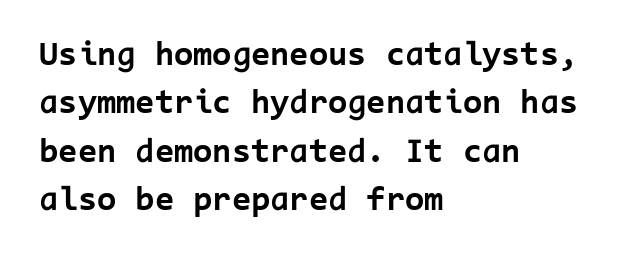
Q: Is the text bold? A: Yes.
Q: Is the text italic (slanted)? A: No, it is upright.
Q: Is the typeface a serif or a sans-serif typeface? A: Sans-serif.
Q: Is the text underlined? A: No.
Q: How is the paragraph aligned? A: Left-aligned.
Q: Is the spacing between letters normal or unusually wide? A: Normal.
Q: Is the spacing between lines tight, normal or loose? A: Normal.
Q: Width (condensed, normal, or wide)? A: Normal.
Q: Stroke contrast? A: Low.
Q: x-height? A: Medium.
Q: Monospaced? A: Yes.
